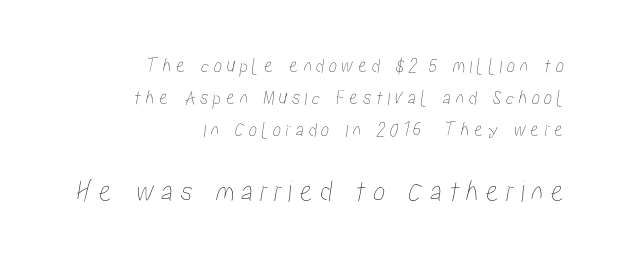
The image shows 31 px condensed type; set right-aligned, normal line spacing (1.52x), unusually wide letter spacing (+0.21 em), not underlined; the second (bottom) block is 1.48x larger; low stroke contrast and a medium x-height.
